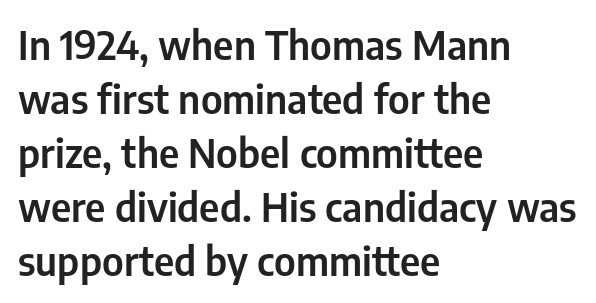
Q: Is the text italic (slanted)? A: No, it is upright.
Q: Is the typeface a serif or a sans-serif typeface? A: Sans-serif.
Q: Is the text underlined? A: No.
Q: How is the paragraph aligned? A: Left-aligned.
Q: Is the spacing between letters normal or unusually wide? A: Normal.
Q: Is the spacing between lines tight, normal or loose? A: Normal.
Q: Width (condensed, normal, or wide)? A: Condensed.
Q: Stroke contrast? A: Low.
Q: x-height? A: Medium.
Q: Monospaced? A: No.
